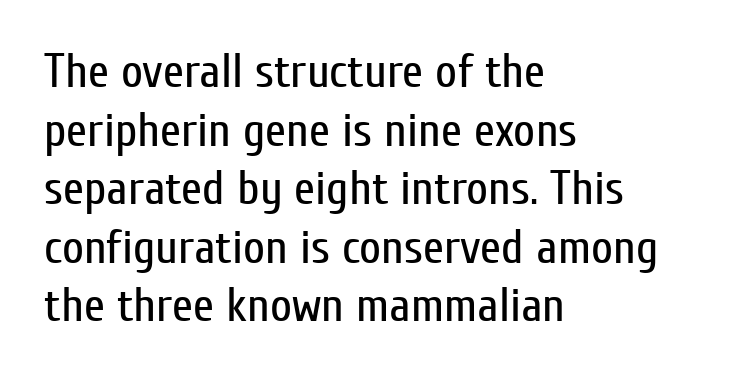
When letters stand straight like this, we call the style roman or upright. Unmarked baselines from the first word to the last. Inter-character spacing is left at the font's built-in metrics. Each letter keeps its own natural width here, so spacing adapts to shape. Weight class: somewhere from thin through regular. Does the type have serifs? No, each stem ends abruptly.
